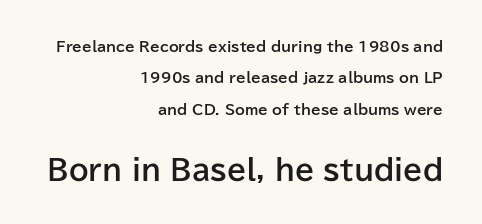
Q: Is the text bold? A: Yes.
Q: Is the text italic (slanted)? A: No, it is upright.
Q: Is the typeface a serif or a sans-serif typeface? A: Sans-serif.
Q: Is the text underlined? A: No.
Q: How is the paragraph aligned? A: Right-aligned.
Q: Is the spacing between letters normal or unusually wide? A: Normal.
Q: Is the spacing between lines tight, normal or loose? A: Loose.
Q: Which block of text is set in a larger size, the first (top) or the second (bottom)? A: The second (bottom) one.
Q: Width (condensed, normal, or wide)? A: Normal.
Q: Stroke contrast? A: Low.
Q: x-height? A: Medium.
Q: Monospaced? A: No.
